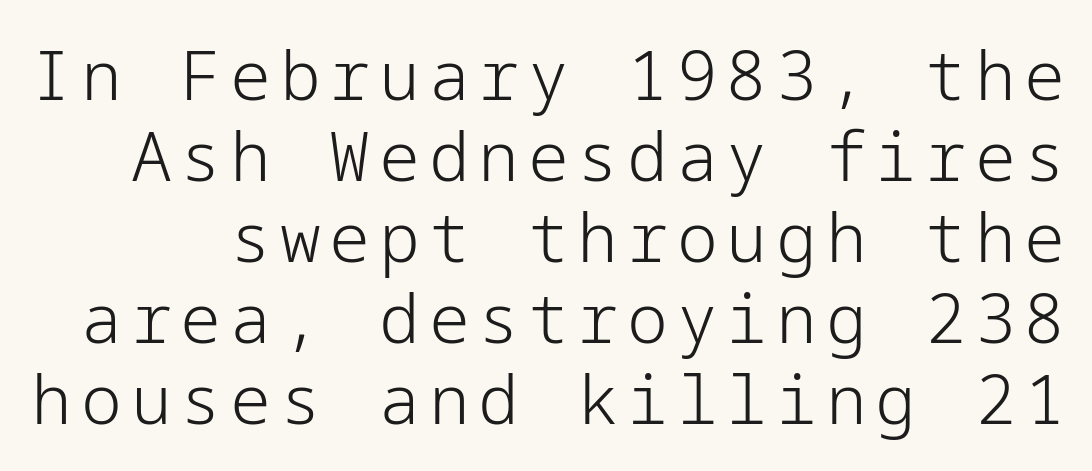
{"serif": "no", "italic": "no", "bold": "no", "weight": "light", "width": "normal", "stroke_contrast": "low", "x_height": "medium", "underline": "no", "line_spacing_ratio": 1.19, "glyph_px": 68}
